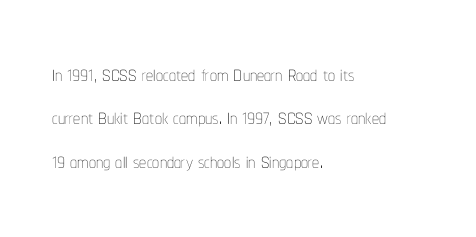
{"italic": "no", "bold": "no", "weight": "thin", "width": "condensed", "stroke_contrast": "low", "x_height": "medium", "monospaced": "no", "underline": "no", "align": "left", "line_spacing": "normal", "line_spacing_ratio": 1.55, "letter_spacing": "normal", "letter_spacing_em": 0.0, "glyph_px": 28}
